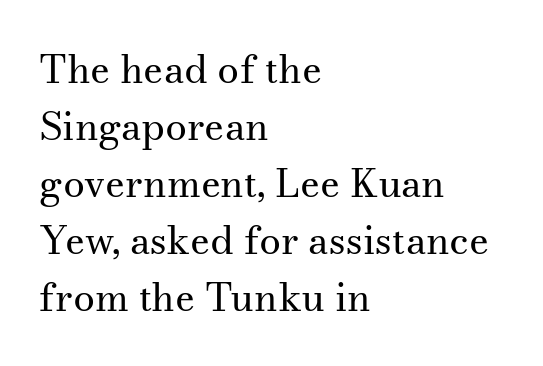
Q: Is the text bold? A: No.
Q: Is the text italic (slanted)? A: No, it is upright.
Q: Is the typeface a serif or a sans-serif typeface? A: Serif.
Q: Is the text underlined? A: No.
Q: How is the paragraph aligned? A: Left-aligned.
Q: Is the spacing between letters normal or unusually wide? A: Normal.
Q: Is the spacing between lines tight, normal or loose? A: Normal.
Q: Width (condensed, normal, or wide)? A: Normal.
Q: Stroke contrast? A: Medium.
Q: x-height? A: Small.
Q: Monospaced? A: No.
